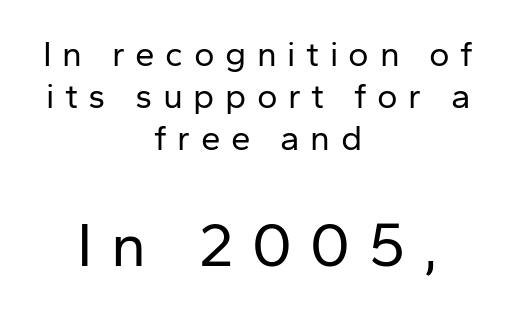
{"serif": "no", "italic": "no", "bold": "no", "weight": "regular", "width": "normal", "stroke_contrast": "low", "x_height": "medium", "monospaced": "no", "underline": "no", "align": "center", "line_spacing_ratio": 1.2, "letter_spacing": "wide", "letter_spacing_em": 0.3, "larger_block": "second", "size_ratio": 1.77, "glyph_px": 62}
